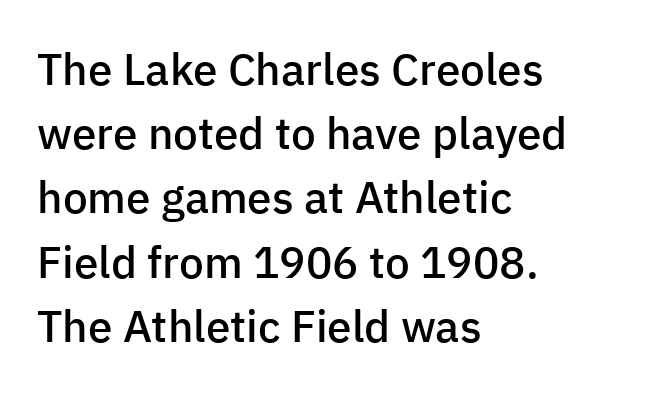
The image shows 44 px semibold sans-serif type, upright; set left-aligned, normal line spacing (1.46x), normal letter spacing, not underlined; low stroke contrast and a medium x-height.
